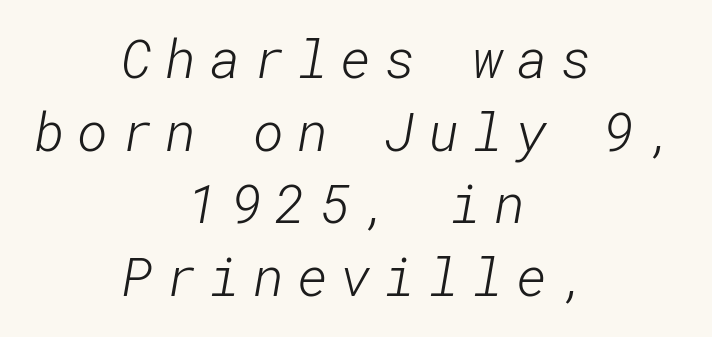
Q: Is the text bold? A: No.
Q: Is the typeface a serif or a sans-serif typeface? A: Sans-serif.
Q: Is the text underlined? A: No.
Q: How is the paragraph aligned? A: Centered.
Q: Is the spacing between letters normal or unusually wide? A: Unusually wide.
Q: Is the spacing between lines tight, normal or loose? A: Normal.
Q: Width (condensed, normal, or wide)? A: Normal.
Q: Stroke contrast? A: Low.
Q: x-height? A: Medium.
